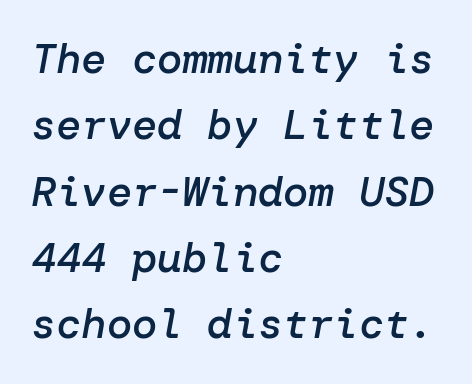
Bold? Not quite — semibold, heavier than regular but stopping short. Style check: oblique. One-word summary of the alignment: left. Students, observe: this is what conventionally led text looks like.
